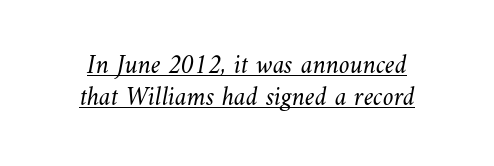
The image shows 27 px text type; set centered, line spacing 1.19x, normal letter spacing, underlined.
